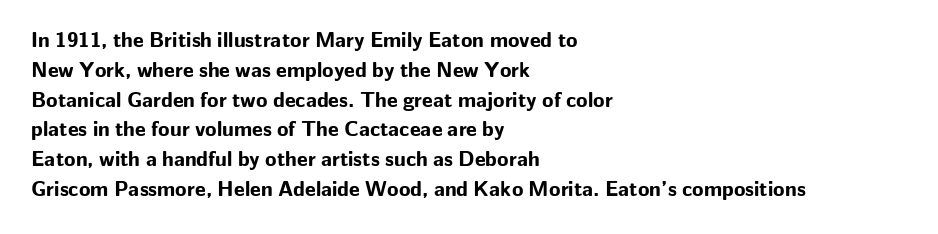
The image shows 21 px bold type, upright; set left-aligned, normal line spacing (1.42x), normal letter spacing, not underlined.
